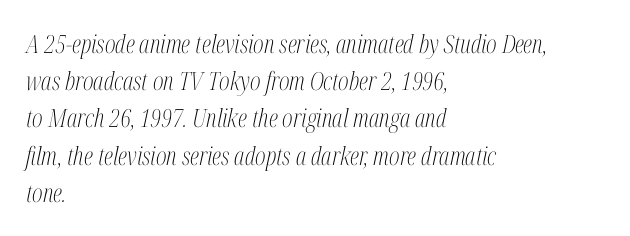
The image shows 25 px text type, italic (leaning right); set left-aligned, normal line spacing (1.49x), normal letter spacing, not underlined.
